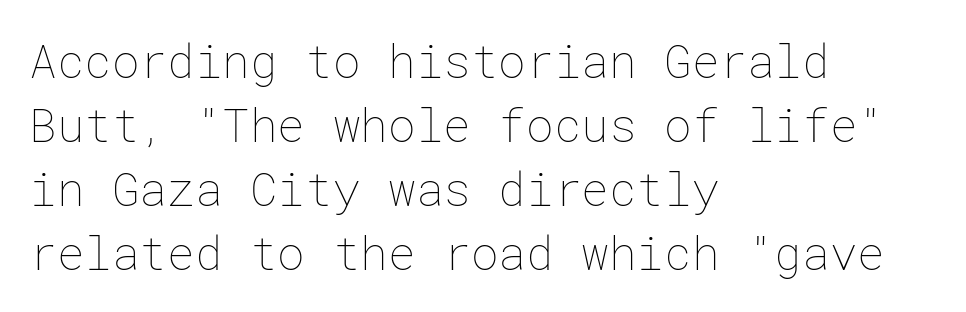
Q: Is the text bold? A: No.
Q: Is the text italic (slanted)? A: No, it is upright.
Q: Is the text underlined? A: No.
Q: How is the paragraph aligned? A: Left-aligned.
Q: Is the spacing between letters normal or unusually wide? A: Normal.
Q: Is the spacing between lines tight, normal or loose? A: Normal.
Q: Width (condensed, normal, or wide)? A: Normal.
Q: Stroke contrast? A: Low.
Q: x-height? A: Medium.
